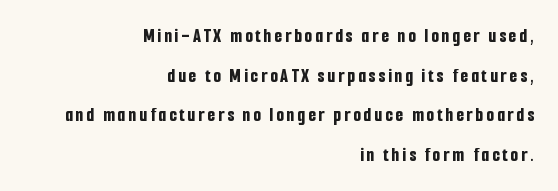
The image shows 20 px bold type, upright; set right-aligned, loose line spacing (1.98x), not underlined.
